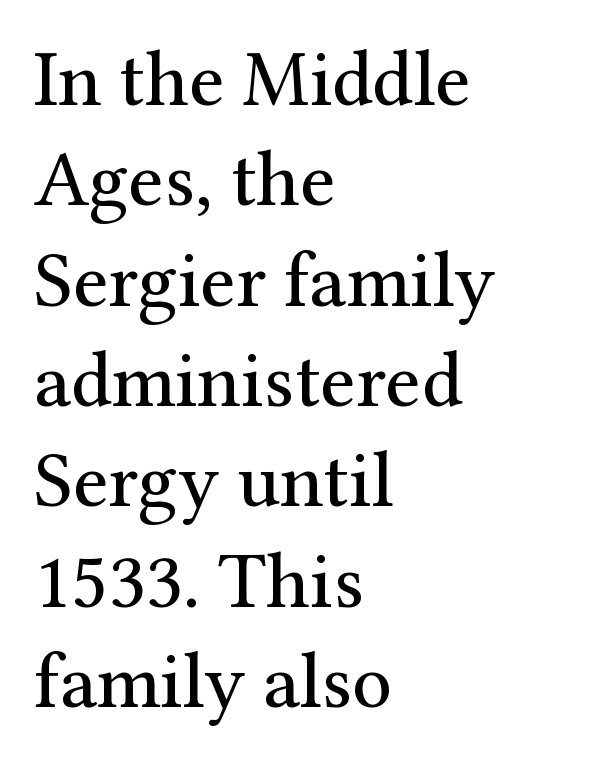
Q: Is the text bold? A: No.
Q: Is the text italic (slanted)? A: No, it is upright.
Q: Is the typeface a serif or a sans-serif typeface? A: Serif.
Q: Is the text underlined? A: No.
Q: How is the paragraph aligned? A: Left-aligned.
Q: Is the spacing between letters normal or unusually wide? A: Normal.
Q: Is the spacing between lines tight, normal or loose? A: Normal.
Q: Width (condensed, normal, or wide)? A: Normal.
Q: Stroke contrast? A: Medium.
Q: x-height? A: Medium.
Q: Monospaced? A: No.
